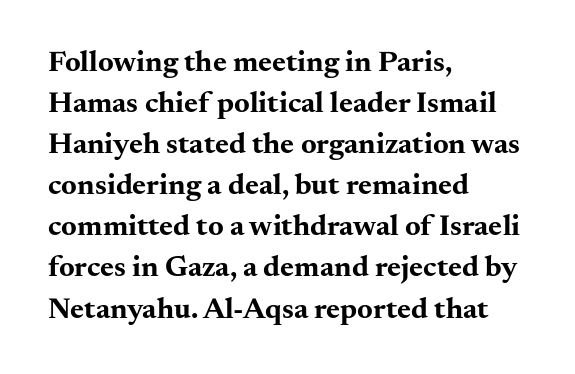
The image shows 30 px bold, wide serif type, upright; set left-aligned, normal line spacing (1.37x), normal letter spacing, not underlined; medium stroke contrast and a small x-height.
